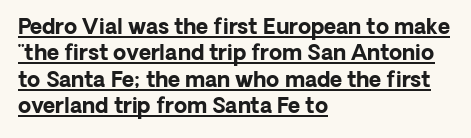
Q: Is the text bold? A: Yes.
Q: Is the text italic (slanted)? A: No, it is upright.
Q: Is the text underlined? A: Yes.
Q: How is the paragraph aligned? A: Left-aligned.
Q: Is the spacing between letters normal or unusually wide? A: Normal.
Q: Is the spacing between lines tight, normal or loose? A: Normal.
